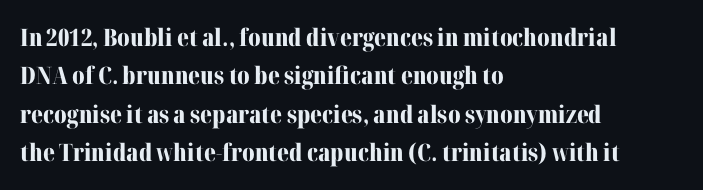
{"italic": "no", "bold": "yes", "underline": "no", "align": "left", "line_spacing": "normal", "line_spacing_ratio": 1.6, "letter_spacing": "normal", "letter_spacing_em": 0.0, "glyph_px": 24}
